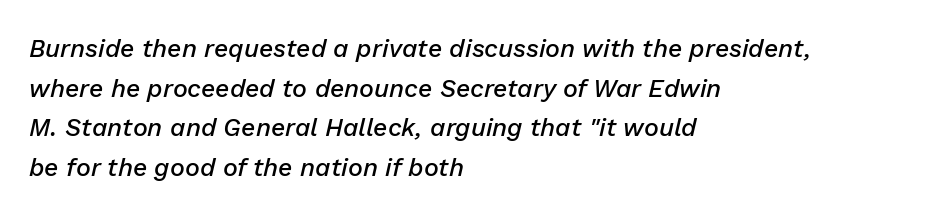
Stroke thickness is moderately raised; the sample reads as semibold. Interline gaps are of average width in this sample. The space beneath each line is pristine and unruled. Is the block centered? No — it sits flush against the left margin. Is the type slanted? Yes — the strokes lean at a clear angle. Characters follow at the spacing the type designer built in.
